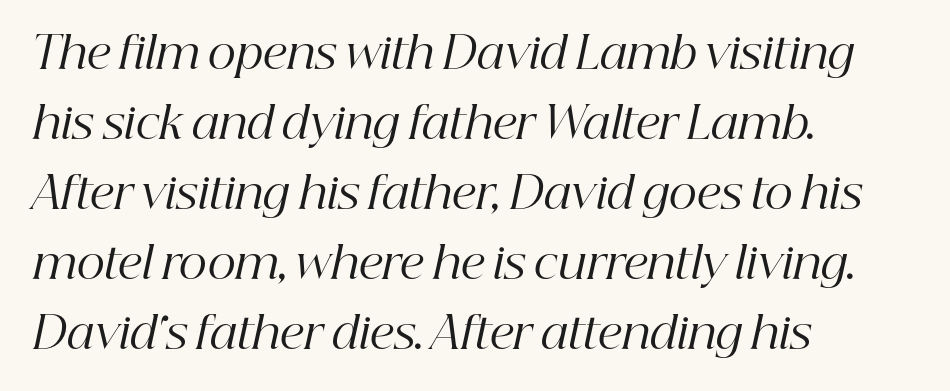
The image shows 44 px regular-weight serif type, italic (leaning right); set left-aligned, normal line spacing (1.59x), normal letter spacing, not underlined; high stroke contrast and a medium x-height.
